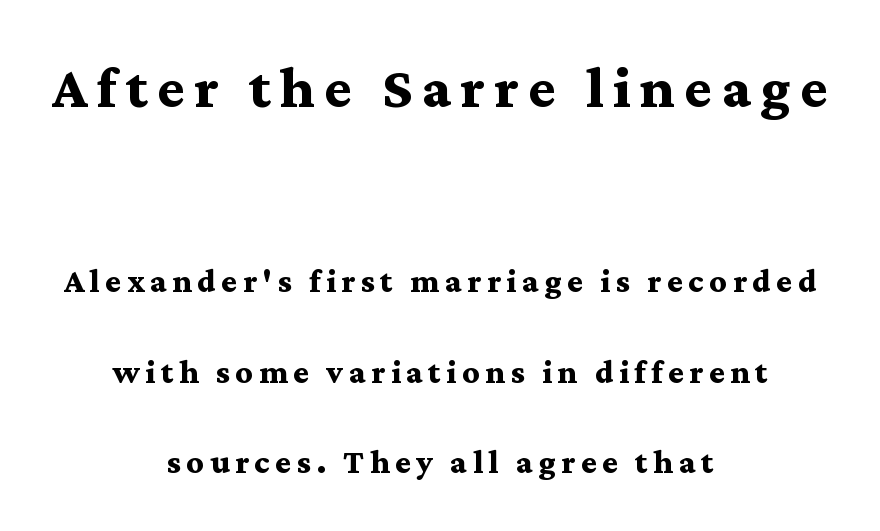
{"serif": "yes", "italic": "no", "bold": "yes", "weight": "semibold", "width": "wide", "stroke_contrast": "medium", "x_height": "medium", "monospaced": "no", "underline": "no", "align": "center", "line_spacing": "loose", "line_spacing_ratio": 2.15, "larger_block": "first", "size_ratio": 1.74, "glyph_px": 73}
